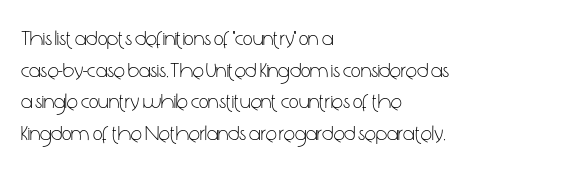
Q: Is the text bold? A: No.
Q: Is the text italic (slanted)? A: No, it is upright.
Q: Is the text underlined? A: No.
Q: How is the paragraph aligned? A: Left-aligned.
Q: Is the spacing between letters normal or unusually wide? A: Normal.
Q: Is the spacing between lines tight, normal or loose? A: Normal.
